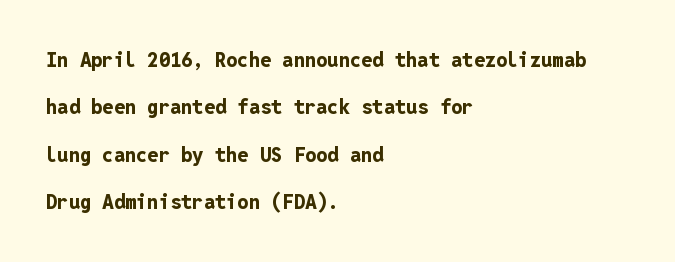
The image shows 20 px bold type, upright; set left-aligned, loose line spacing (2.37x), normal letter spacing, not underlined.
